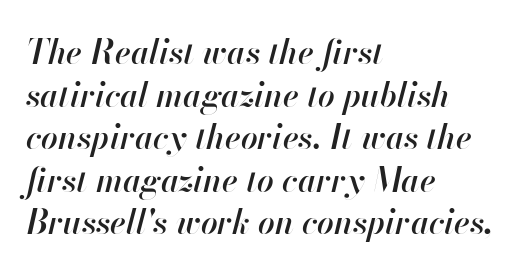
{"italic": "yes", "lean": "right", "slant_degrees": 13, "bold": "semi", "weight": "semibold", "width": "normal", "stroke_contrast": "high", "x_height": "small", "monospaced": "no", "underline": "no", "align": "left", "line_spacing": "normal", "line_spacing_ratio": 1.29, "letter_spacing": "normal", "letter_spacing_em": 0.0, "glyph_px": 33}
